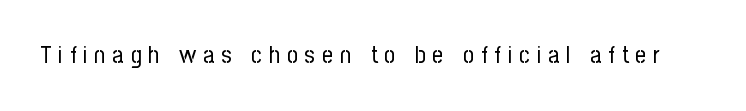
Q: Is the text bold? A: No.
Q: Is the text italic (slanted)? A: No, it is upright.
Q: Is the text underlined? A: No.
Q: Is the spacing between letters normal or unusually wide? A: Unusually wide.
